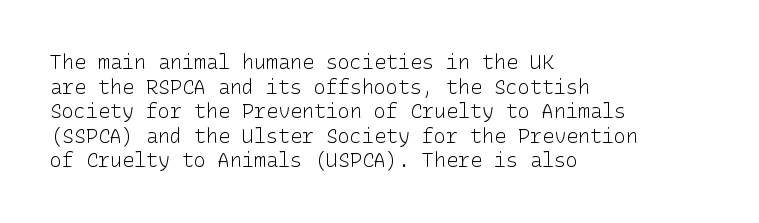
{"italic": "no", "bold": "no", "underline": "no", "align": "left", "line_spacing_ratio": 1.23, "letter_spacing": "normal", "letter_spacing_em": 0.0, "glyph_px": 20}
